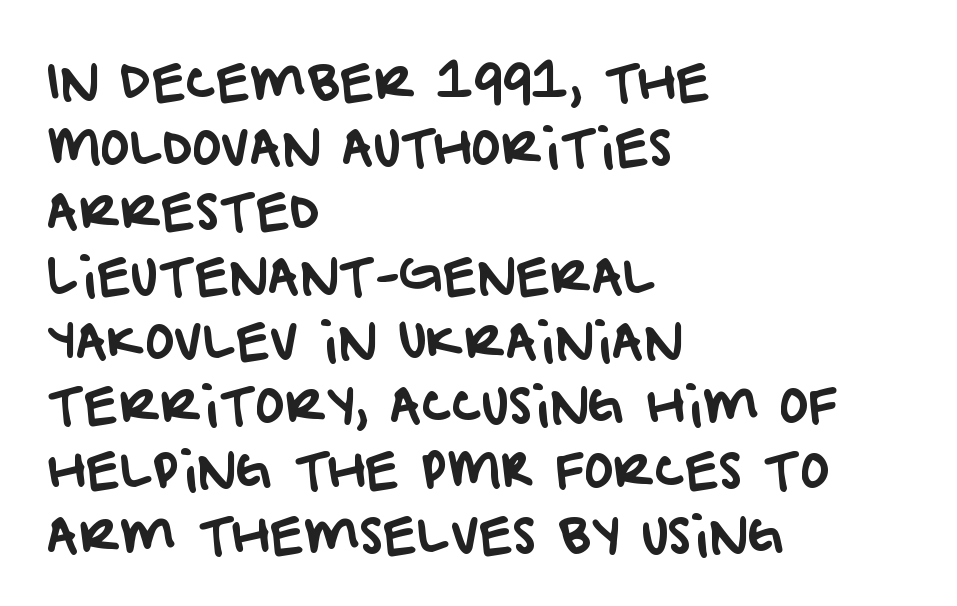
Q: Is the typeface a serif or a sans-serif typeface? A: Sans-serif.
Q: Is the text underlined? A: No.
Q: How is the paragraph aligned? A: Left-aligned.
Q: Is the spacing between letters normal or unusually wide? A: Normal.
Q: Is the spacing between lines tight, normal or loose? A: Normal.
Q: Width (condensed, normal, or wide)? A: Normal.
Q: Stroke contrast? A: Low.
Q: x-height? A: Large.
Q: Monospaced? A: No.
